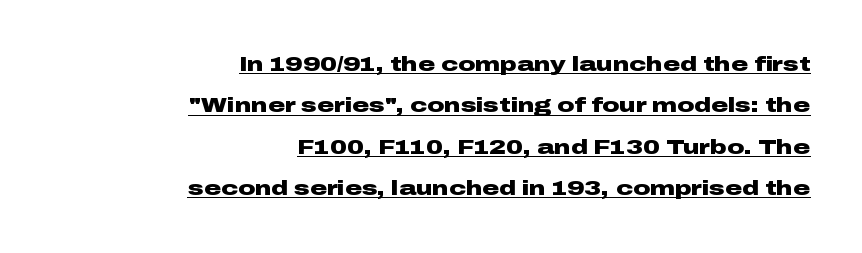
The image shows 21 px bold type, upright; set right-aligned, loose line spacing (1.97x), normal letter spacing, underlined.
